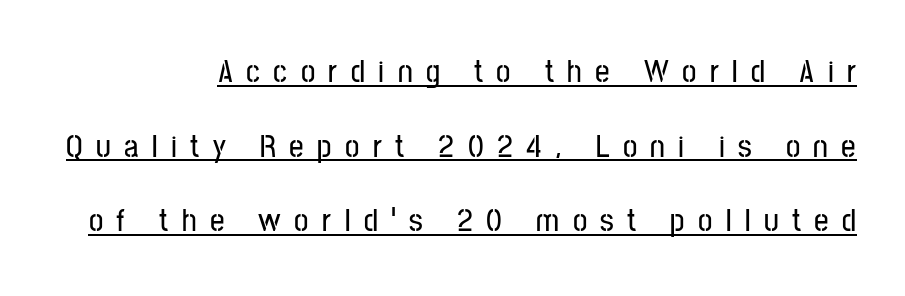
{"serif": "no", "italic": "no", "width": "condensed", "stroke_contrast": "low", "x_height": "medium", "monospaced": "no", "underline": "yes", "align": "right", "line_spacing": "loose", "line_spacing_ratio": 2.33, "letter_spacing": "wide", "letter_spacing_em": 0.42, "glyph_px": 32}
